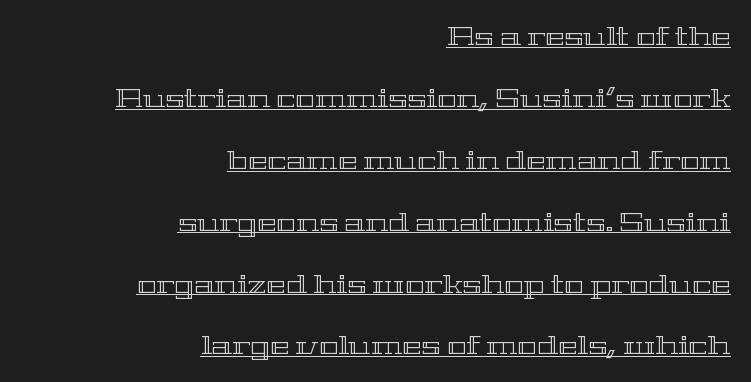
Glyph-to-glyph distance matches everyday printed text. Visually the block forms a straight wall on the right and a jagged coastline on the left. Posture: upright roman. A great deal of white space separates one row of letters from the next. Notice how a bar underscores the lettering throughout.
